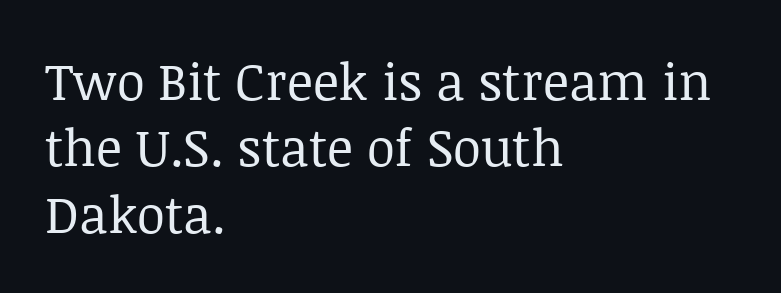
The image shows 51 px regular-weight serif type, upright; set left-aligned, normal line spacing (1.3x), normal letter spacing, not underlined; low stroke contrast and a large x-height.
